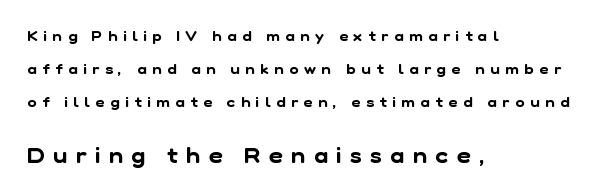
Q: Is the text underlined? A: No.
Q: How is the paragraph aligned? A: Left-aligned.
Q: Is the spacing between letters normal or unusually wide? A: Unusually wide.
Q: Is the spacing between lines tight, normal or loose? A: Loose.
Q: Which block of text is set in a larger size, the first (top) or the second (bottom)? A: The second (bottom) one.
